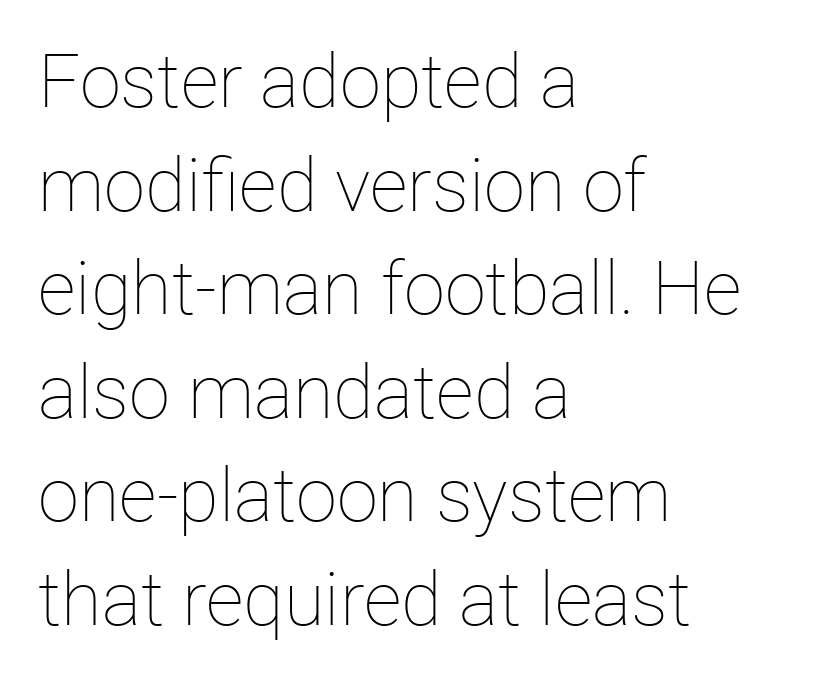
Do the characters align in a grid? No, the font is proportional. The typesetter chose a ragged-right arrangement here. Does the lettering tilt? It doesn't — this is upright. Leading: standard. The cut favours lightness, reaching ordinary text weight at its darkest. Tracking here is standard; glyphs follow each other at the usual distance.
